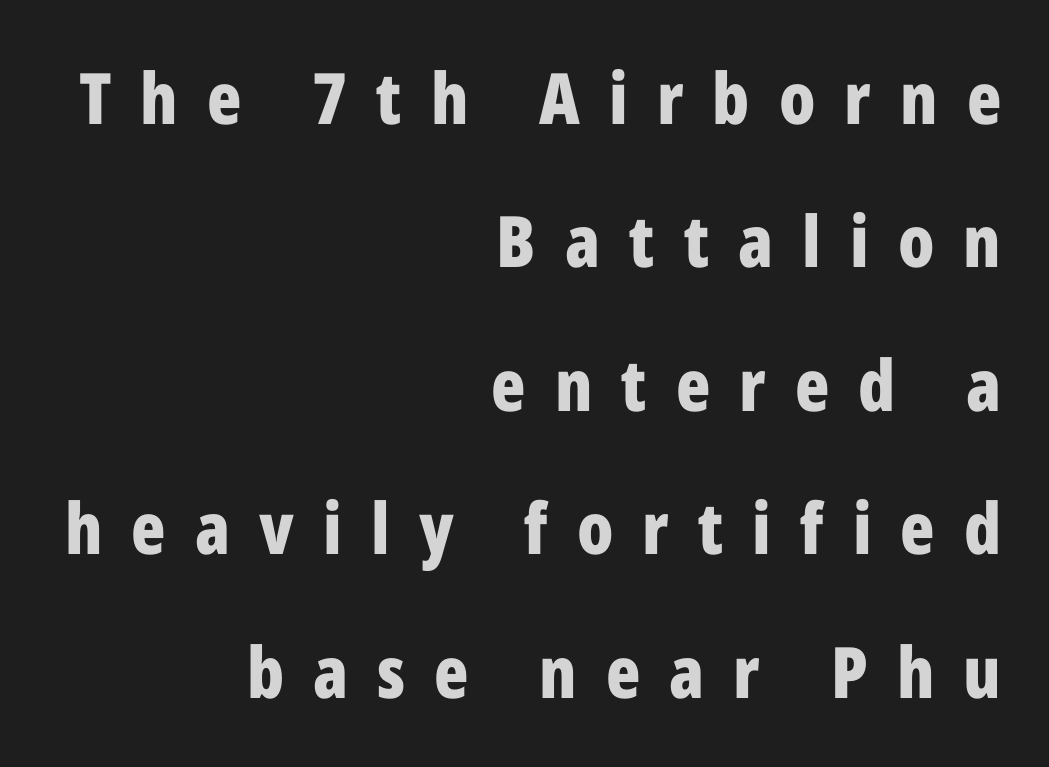
Q: Is the text bold? A: Yes.
Q: Is the text italic (slanted)? A: No, it is upright.
Q: Is the typeface a serif or a sans-serif typeface? A: Sans-serif.
Q: Is the text underlined? A: No.
Q: How is the paragraph aligned? A: Right-aligned.
Q: Is the spacing between letters normal or unusually wide? A: Unusually wide.
Q: Is the spacing between lines tight, normal or loose? A: Loose.
Q: Width (condensed, normal, or wide)? A: Condensed.
Q: Stroke contrast? A: Low.
Q: x-height? A: Medium.
Q: Monospaced? A: No.
